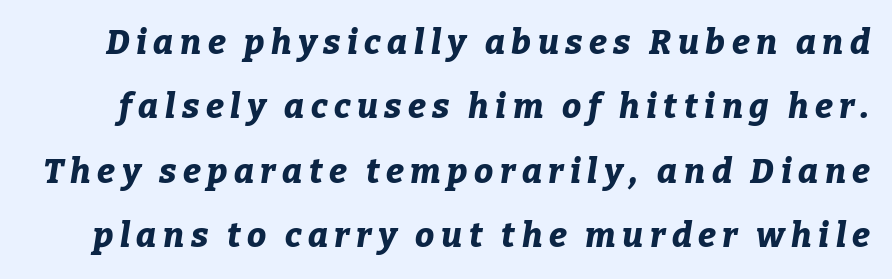
The image shows 34 px bold type, italic (leaning right); set line spacing 1.89x, not underlined; low stroke contrast and a medium x-height.
